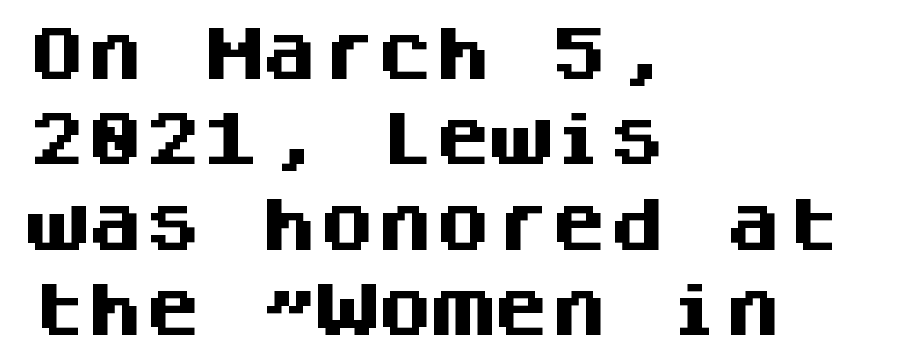
Type style note: lacks serifs. Plain, unruled lines of type. You could count columns in this text — the font is strictly monospaced. The rows are spaced the way most documents space them.
